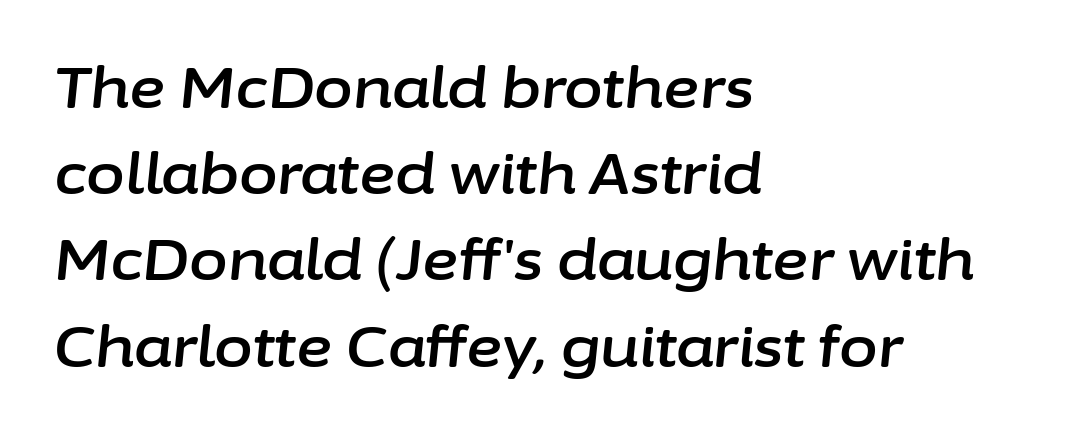
Here the glyphs are tracked normally, forming tight word shapes. Notice how descenders clear the ascenders below comfortably — that's standard leading. If you drew a line through each stem, it would be angled. The glyphs are unaccompanied by any horizontal stroke below them. Looks like regular typesetting: each glyph gets only the width it needs.
